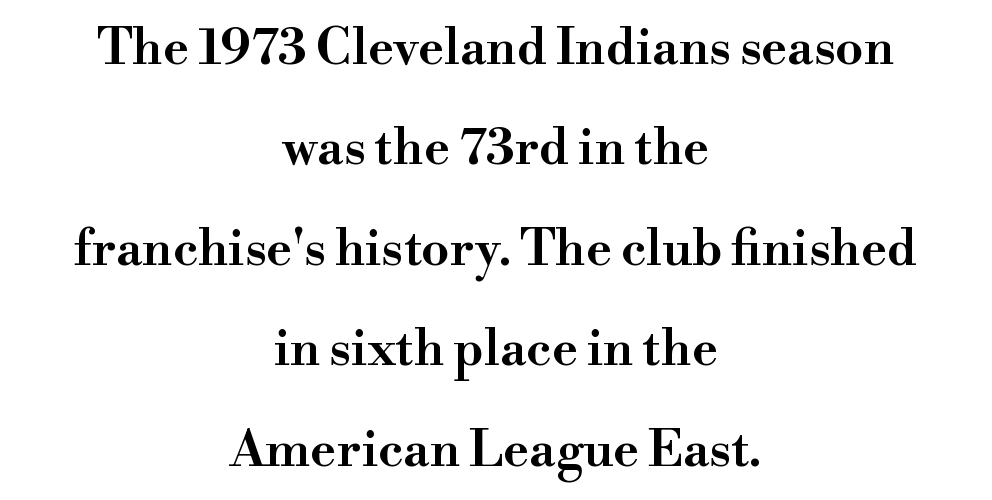
Q: Is the text italic (slanted)? A: No, it is upright.
Q: Is the typeface a serif or a sans-serif typeface? A: Serif.
Q: Is the text underlined? A: No.
Q: How is the paragraph aligned? A: Centered.
Q: Is the spacing between letters normal or unusually wide? A: Normal.
Q: Is the spacing between lines tight, normal or loose? A: Loose.
Q: Width (condensed, normal, or wide)? A: Wide.
Q: Stroke contrast? A: High.
Q: x-height? A: Small.
Q: Monospaced? A: No.
